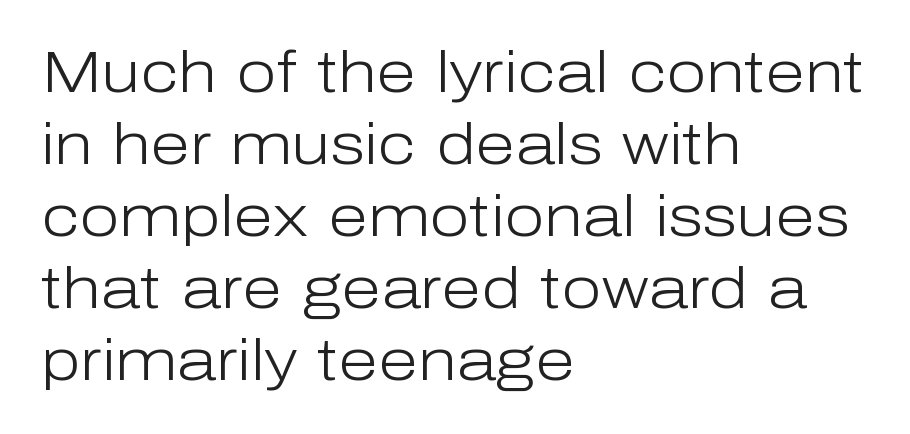
Q: Is the text bold? A: No.
Q: Is the text italic (slanted)? A: No, it is upright.
Q: Is the typeface a serif or a sans-serif typeface? A: Sans-serif.
Q: Is the text underlined? A: No.
Q: How is the paragraph aligned? A: Left-aligned.
Q: Is the spacing between letters normal or unusually wide? A: Normal.
Q: Width (condensed, normal, or wide)? A: Normal.
Q: Stroke contrast? A: Low.
Q: x-height? A: Medium.
Q: Monospaced? A: No.
